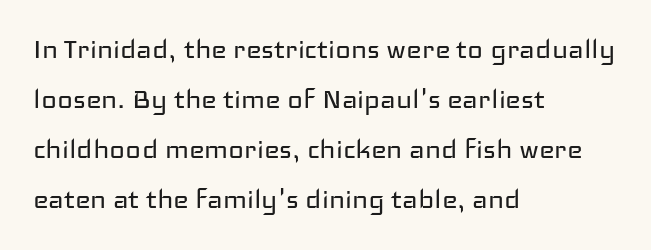
{"serif": "no", "italic": "no", "bold": "no", "weight": "regular", "width": "wide", "stroke_contrast": "low", "x_height": "medium", "monospaced": "no", "underline": "no", "align": "left", "line_spacing": "normal", "line_spacing_ratio": 1.52, "letter_spacing": "normal", "letter_spacing_em": 0.0, "glyph_px": 33}
